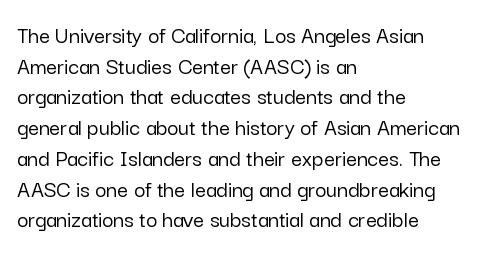
{"italic": "no", "underline": "no", "align": "left", "line_spacing": "normal", "line_spacing_ratio": 1.28, "letter_spacing": "normal", "letter_spacing_em": 0.0, "glyph_px": 24}
